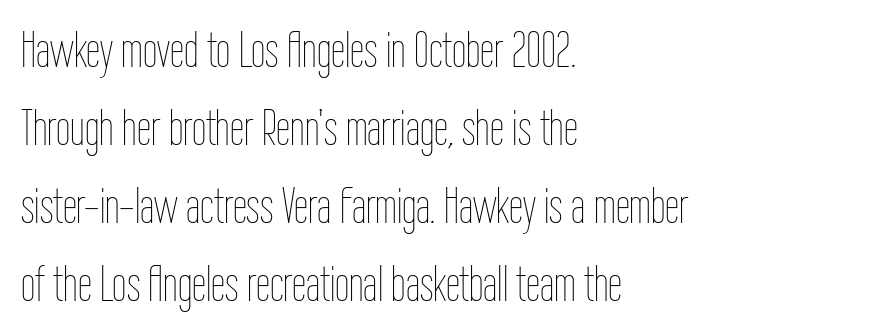
The area under the type is left untouched. Ink coverage per letter is moderate at most. The face used here is proportionally spaced, like ordinary book or web type. Tracking here is standard; glyphs follow each other at the usual distance. The font's upright variant was chosen for this text.
